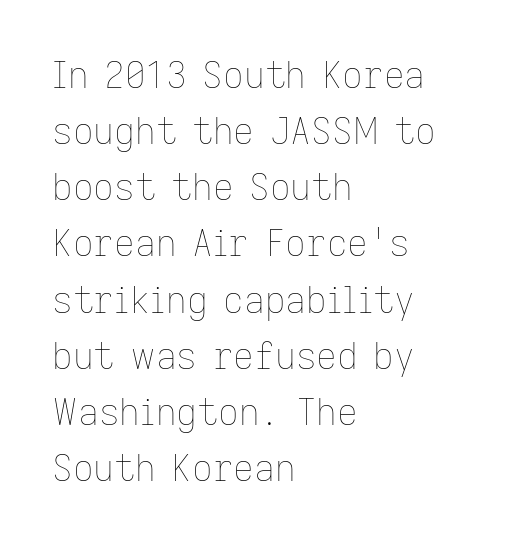
Q: Is the text bold? A: No.
Q: Is the text italic (slanted)? A: No, it is upright.
Q: Is the text underlined? A: No.
Q: How is the paragraph aligned? A: Left-aligned.
Q: Is the spacing between letters normal or unusually wide? A: Normal.
Q: Is the spacing between lines tight, normal or loose? A: Normal.
Q: Width (condensed, normal, or wide)? A: Normal.
Q: Stroke contrast? A: Low.
Q: x-height? A: Medium.
Q: Monospaced? A: No.
